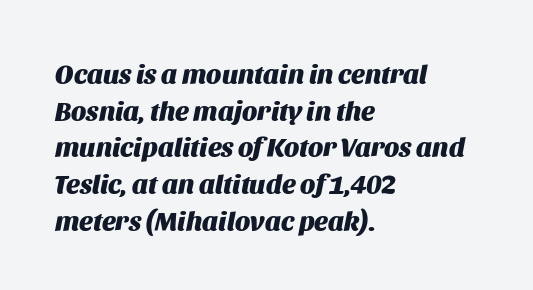
Q: Is the text bold? A: Yes.
Q: Is the text italic (slanted)? A: Yes, it leans right by about 11 degrees.
Q: Is the text underlined? A: No.
Q: How is the paragraph aligned? A: Left-aligned.
Q: Is the spacing between letters normal or unusually wide? A: Normal.
Q: Is the spacing between lines tight, normal or loose? A: Normal.
